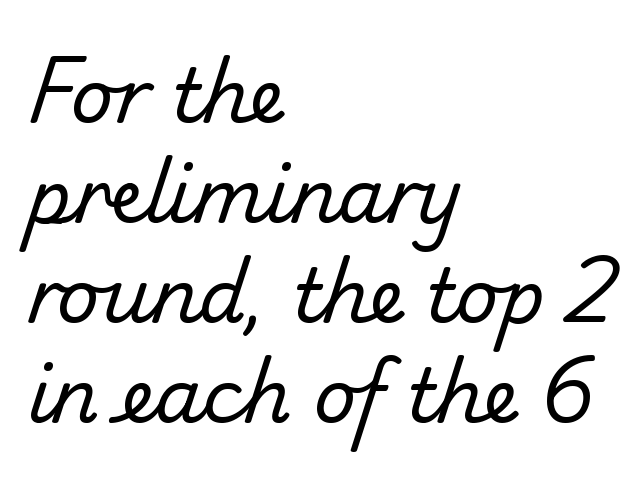
The image shows 74 px regular-weight sans-serif type; set left-aligned, normal line spacing (1.35x), normal letter spacing, not underlined; low stroke contrast and a small x-height.
